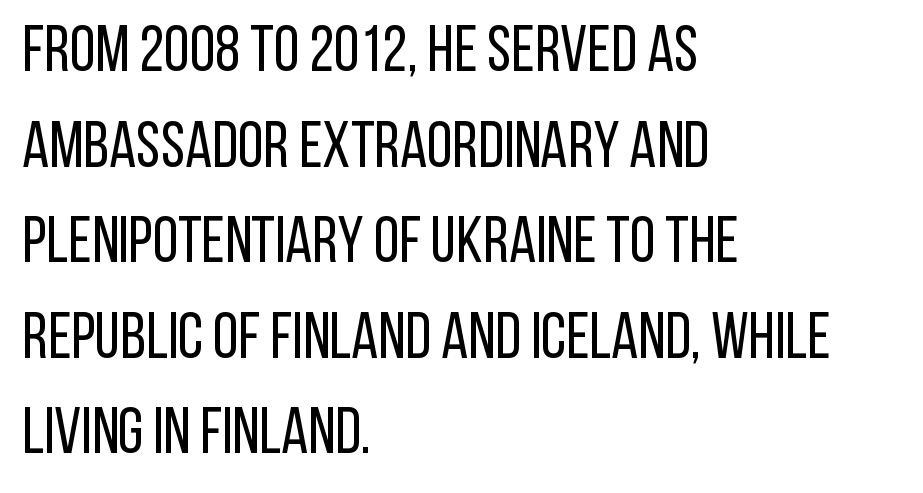
The image shows 65 px regular-weight, condensed sans-serif type, upright; set left-aligned, normal line spacing (1.47x), normal letter spacing, not underlined; low stroke contrast and a large x-height.
